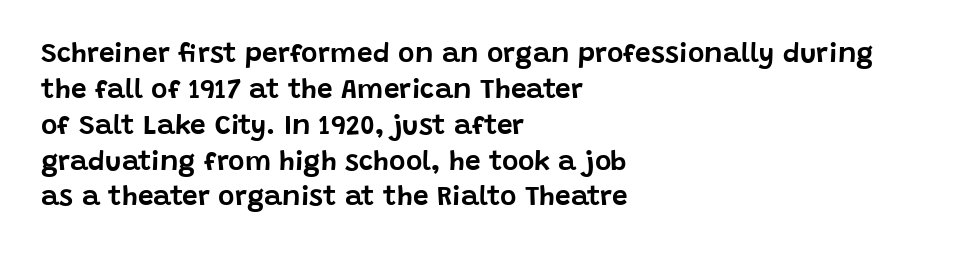
Q: Is the text italic (slanted)? A: No, it is upright.
Q: Is the typeface a serif or a sans-serif typeface? A: Sans-serif.
Q: Is the text underlined? A: No.
Q: How is the paragraph aligned? A: Left-aligned.
Q: Is the spacing between letters normal or unusually wide? A: Normal.
Q: Is the spacing between lines tight, normal or loose? A: Normal.
Q: Width (condensed, normal, or wide)? A: Normal.
Q: Stroke contrast? A: Low.
Q: x-height? A: Large.
Q: Monospaced? A: No.
